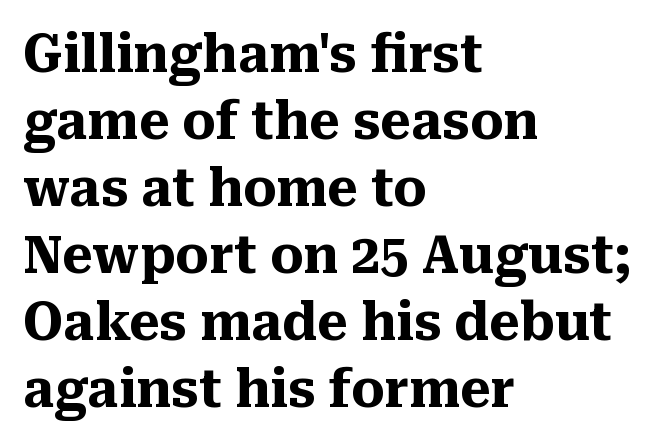
Q: Is the text bold? A: Yes.
Q: Is the text italic (slanted)? A: No, it is upright.
Q: Is the typeface a serif or a sans-serif typeface? A: Serif.
Q: Is the text underlined? A: No.
Q: How is the paragraph aligned? A: Left-aligned.
Q: Is the spacing between letters normal or unusually wide? A: Normal.
Q: Is the spacing between lines tight, normal or loose? A: Normal.
Q: Width (condensed, normal, or wide)? A: Normal.
Q: Stroke contrast? A: Medium.
Q: x-height? A: Medium.
Q: Monospaced? A: No.
